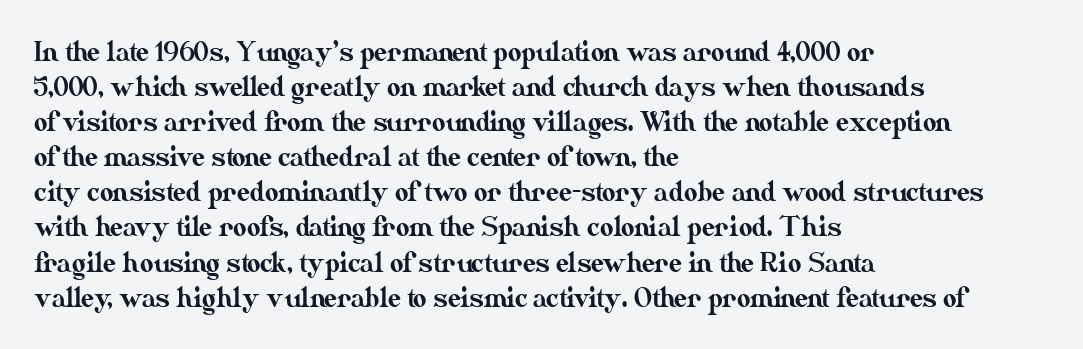
Q: Is the text italic (slanted)? A: No, it is upright.
Q: Is the text underlined? A: No.
Q: How is the paragraph aligned? A: Left-aligned.
Q: Is the spacing between letters normal or unusually wide? A: Normal.
Q: Is the spacing between lines tight, normal or loose? A: Normal.
